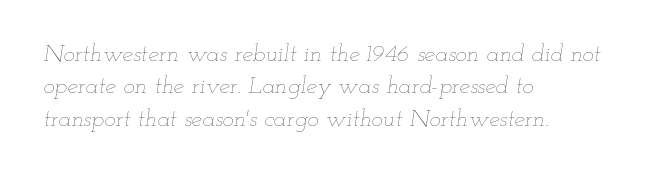
Q: Is the text bold? A: No.
Q: Is the text italic (slanted)? A: Yes, it leans right by about 12 degrees.
Q: Is the text underlined? A: No.
Q: How is the paragraph aligned? A: Left-aligned.
Q: Is the spacing between letters normal or unusually wide? A: Normal.
Q: Is the spacing between lines tight, normal or loose? A: Normal.
